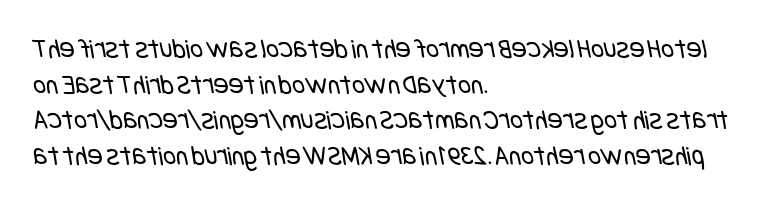
The image shows 28 px regular-weight, condensed sans-serif type; set left-aligned, normal line spacing (1.27x), normal letter spacing, not underlined; low stroke contrast and a large x-height.
